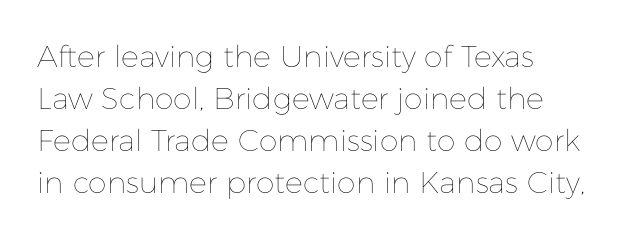
{"italic": "no", "bold": "no", "weight": "thin", "width": "normal", "stroke_contrast": "low", "x_height": "medium", "monospaced": "no", "underline": "no", "align": "left", "line_spacing": "normal", "line_spacing_ratio": 1.4, "letter_spacing": "normal", "letter_spacing_em": 0.0, "glyph_px": 30}
